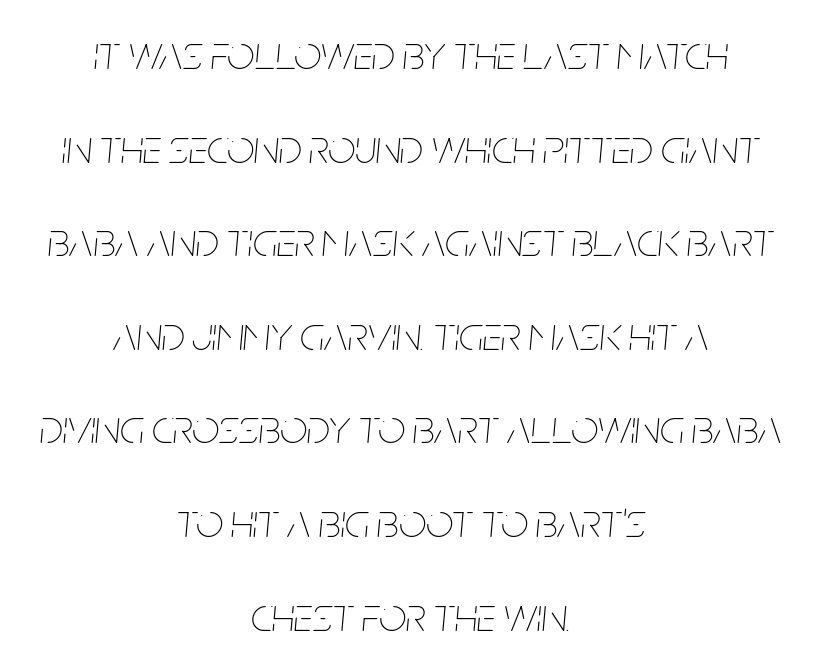
The vertical gap from one line to the next is large. The letters look calm and open, with moderate or lighter stems. Posture: slanted. The letters advance in unequal steps, a hallmark of proportional type.
